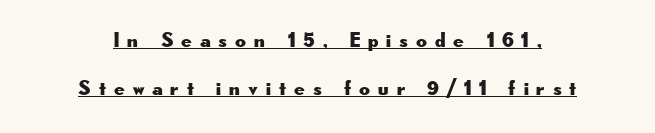
Q: Is the text italic (slanted)? A: No, it is upright.
Q: Is the text underlined? A: Yes.
Q: How is the paragraph aligned? A: Centered.
Q: Is the spacing between letters normal or unusually wide? A: Unusually wide.
Q: Is the spacing between lines tight, normal or loose? A: Loose.
